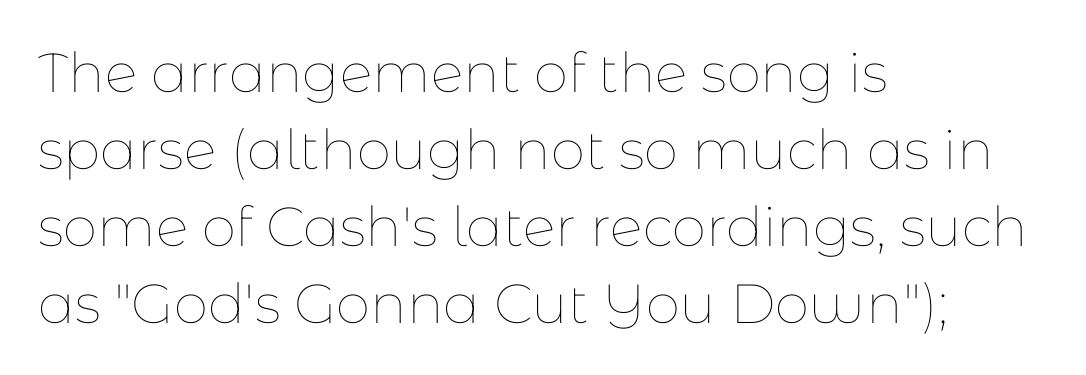
Q: Is the text bold? A: No.
Q: Is the text italic (slanted)? A: No, it is upright.
Q: Is the text underlined? A: No.
Q: How is the paragraph aligned? A: Left-aligned.
Q: Is the spacing between letters normal or unusually wide? A: Normal.
Q: Is the spacing between lines tight, normal or loose? A: Normal.
Q: Width (condensed, normal, or wide)? A: Normal.
Q: Stroke contrast? A: Low.
Q: x-height? A: Medium.
Q: Monospaced? A: No.
